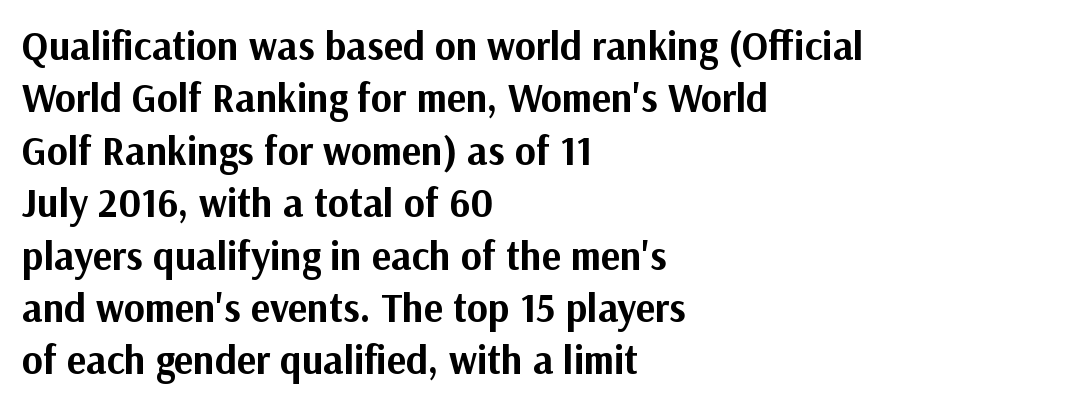
Q: Is the text bold? A: Yes.
Q: Is the text italic (slanted)? A: No, it is upright.
Q: Is the typeface a serif or a sans-serif typeface? A: Sans-serif.
Q: Is the text underlined? A: No.
Q: How is the paragraph aligned? A: Left-aligned.
Q: Is the spacing between letters normal or unusually wide? A: Normal.
Q: Is the spacing between lines tight, normal or loose? A: Normal.
Q: Width (condensed, normal, or wide)? A: Normal.
Q: Stroke contrast? A: Medium.
Q: x-height? A: Medium.
Q: Monospaced? A: No.
